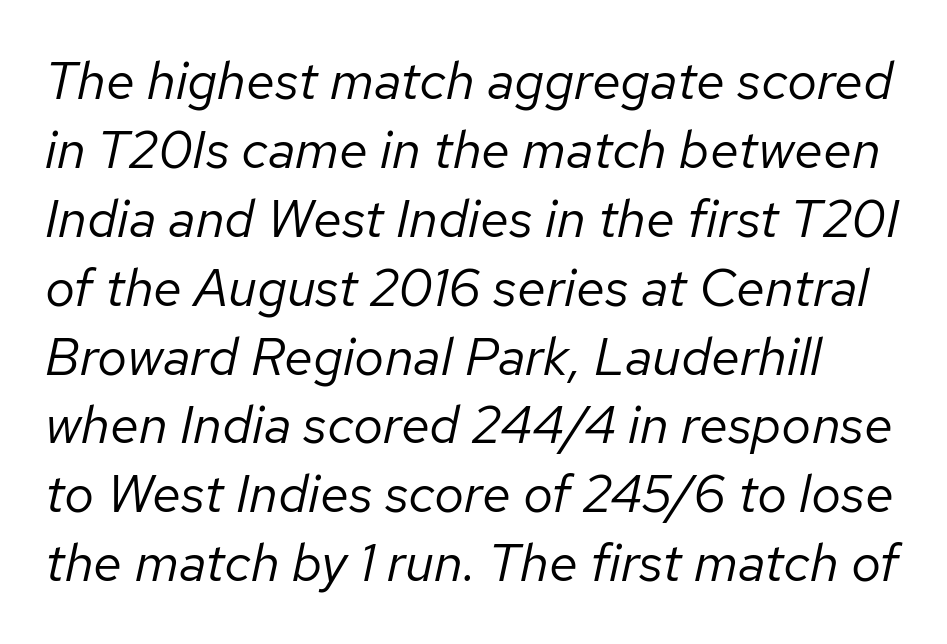
Q: Is the text bold? A: No.
Q: Is the text italic (slanted)? A: Yes, it leans right by about 12 degrees.
Q: Is the text underlined? A: No.
Q: Is the spacing between letters normal or unusually wide? A: Normal.
Q: Is the spacing between lines tight, normal or loose? A: Normal.
Q: Width (condensed, normal, or wide)? A: Normal.
Q: Stroke contrast? A: Low.
Q: x-height? A: Medium.
Q: Monospaced? A: No.
